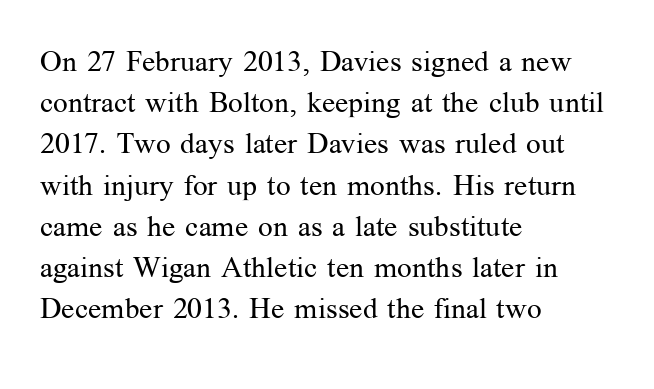
{"serif": "yes", "italic": "no", "bold": "no", "weight": "regular", "width": "normal", "stroke_contrast": "medium", "x_height": "medium", "monospaced": "no", "underline": "no", "align": "left", "line_spacing": "normal", "line_spacing_ratio": 1.42, "letter_spacing": "normal", "letter_spacing_em": 0.0, "glyph_px": 29}
